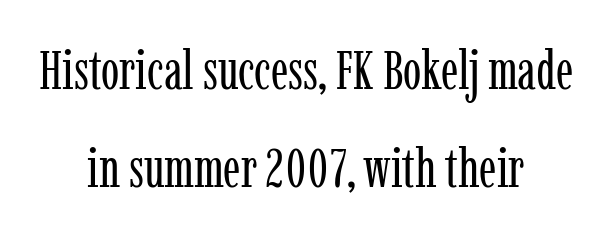
Q: Is the text bold? A: No.
Q: Is the text italic (slanted)? A: No, it is upright.
Q: Is the typeface a serif or a sans-serif typeface? A: Serif.
Q: Is the text underlined? A: No.
Q: How is the paragraph aligned? A: Centered.
Q: Is the spacing between letters normal or unusually wide? A: Normal.
Q: Width (condensed, normal, or wide)? A: Condensed.
Q: Stroke contrast? A: Low.
Q: x-height? A: Medium.
Q: Monospaced? A: No.
